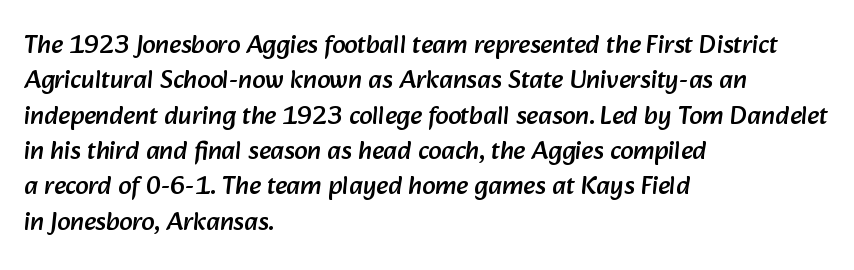
Q: Is the text underlined? A: No.
Q: How is the paragraph aligned? A: Left-aligned.
Q: Is the spacing between letters normal or unusually wide? A: Normal.
Q: Is the spacing between lines tight, normal or loose? A: Normal.
